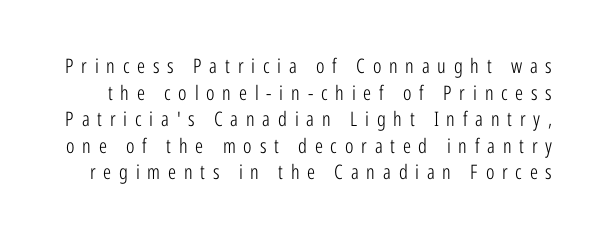
Honestly, the row spacing looks completely unremarkable. Rule under the text: the space is simply empty. No extra ink here — the face is not bold. The lettering holds an erect, upright posture throughout. The tracking jumps out immediately: characters are airy and widely separated.
